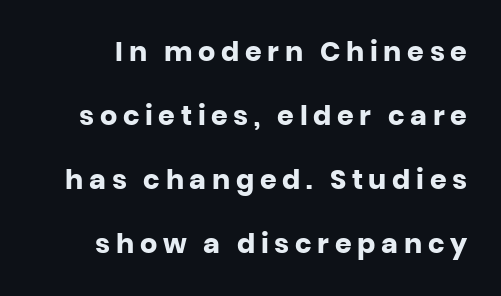
If you drew a line through each stem, it would be perfectly vertical. Here the glyphs are tracked loosely, breaking word shapes into spaced letters. The lines are spread far apart with generous leading. The characters look thick and weighty, a clear bold. A bare baseline throughout the passage.
